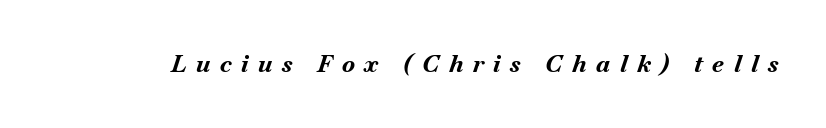
The image shows 24 px bold type, italic (leaning right); set unusually wide letter spacing (+0.4 em), not underlined.
